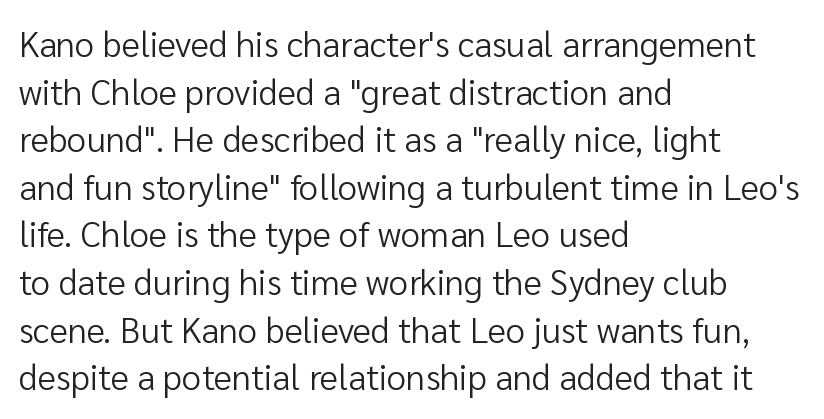
The passage shown is not underscored anywhere. Is the letter spacing exaggerated? No — it looks like the ordinary default. The face used here is proportionally spaced, like ordinary book or web type. Stems and bowls with no extra thickness — not bold.
